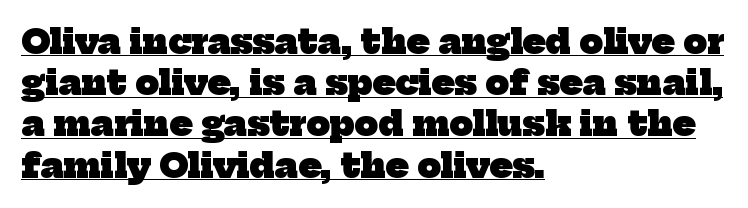
The image shows 33 px heavy serif type; set left-aligned, normal line spacing (1.25x), normal letter spacing, underlined; low stroke contrast and a medium x-height.
